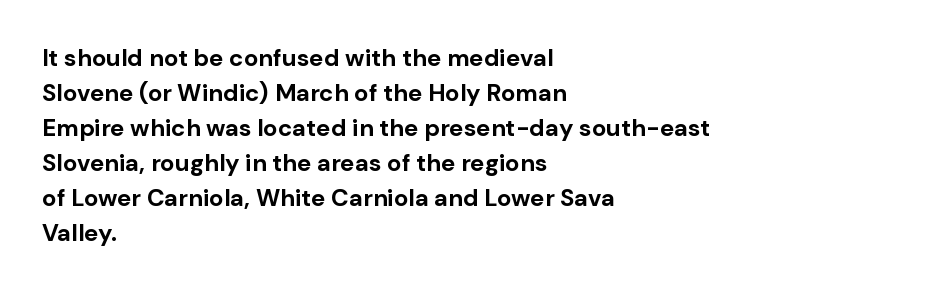
A classic flush-left, rag-right setting is used for this passage. The strokes are fattened all the way to bold. Plain, unruled lines of type. Tracking value appears to be zero — textbook default spacing.
